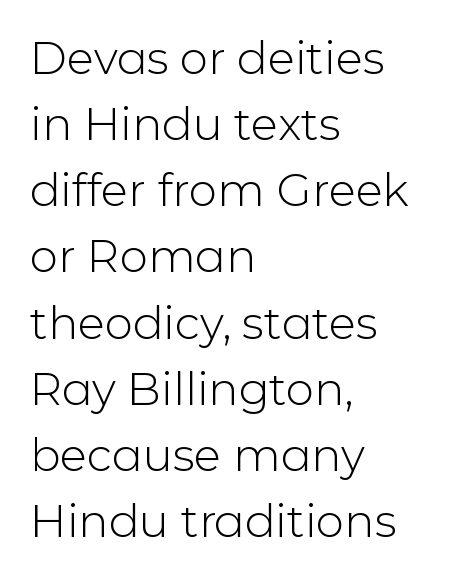
Q: Is the text bold? A: No.
Q: Is the text italic (slanted)? A: No, it is upright.
Q: Is the typeface a serif or a sans-serif typeface? A: Sans-serif.
Q: Is the text underlined? A: No.
Q: How is the paragraph aligned? A: Left-aligned.
Q: Is the spacing between letters normal or unusually wide? A: Normal.
Q: Is the spacing between lines tight, normal or loose? A: Normal.
Q: Width (condensed, normal, or wide)? A: Normal.
Q: Stroke contrast? A: Low.
Q: x-height? A: Medium.
Q: Monospaced? A: No.
